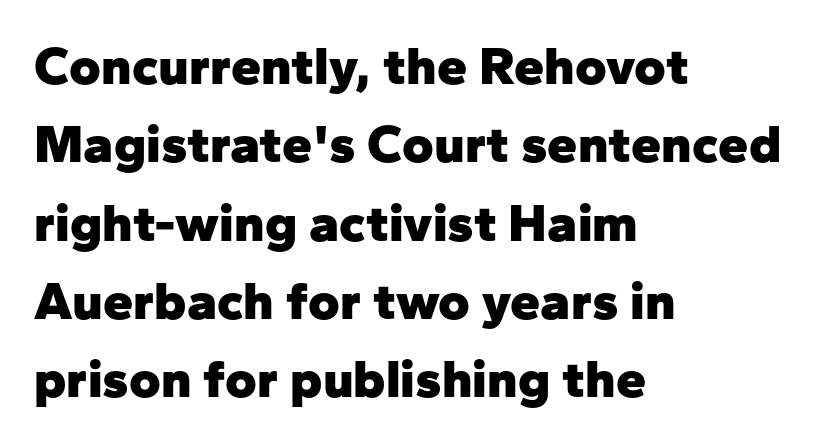
The image shows 54 px heavy sans-serif type, upright; set left-aligned, normal line spacing (1.45x), normal letter spacing, not underlined; low stroke contrast and a medium x-height.
